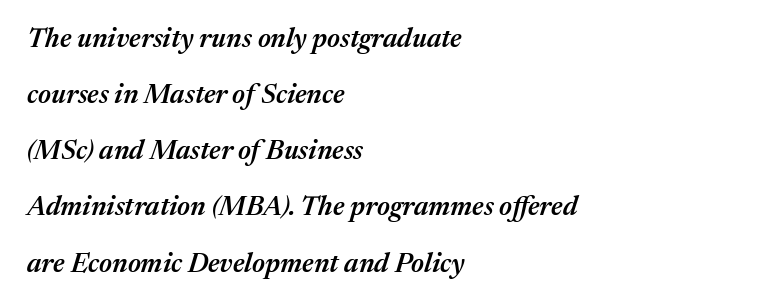
The image shows 27 px text type, italic (leaning right); set left-aligned, loose line spacing (2.08x), normal letter spacing, not underlined.
